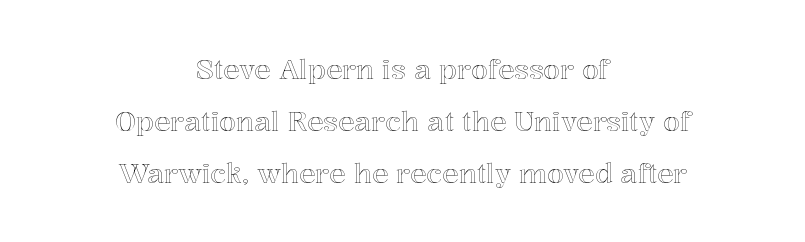
The image shows 27 px text type, upright; set centered, loose line spacing (1.92x), normal letter spacing, not underlined.
